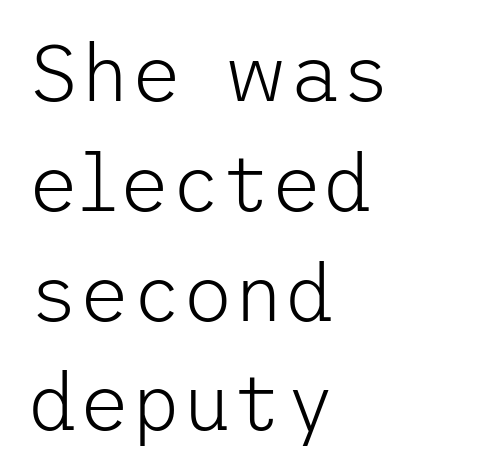
Posture: straight, roman, zero tilt. Unmarked baselines from the first word to the last. Is there much room between lines? A standard amount, neither cramped nor airy. On a weight scale, this lands at 450 or below. Which margin do the lines hug? The left one — the right edge is uneven.
